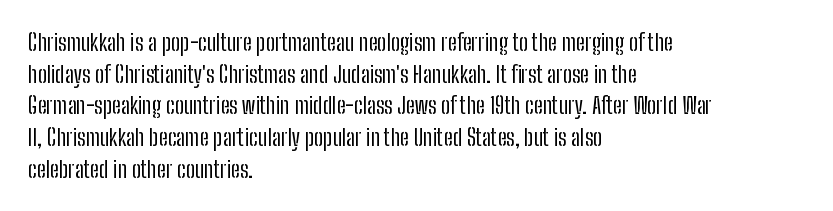
{"italic": "no", "bold": "no", "underline": "no", "align": "left", "line_spacing": "normal", "line_spacing_ratio": 1.38, "letter_spacing": "normal", "letter_spacing_em": 0.0, "glyph_px": 23}
